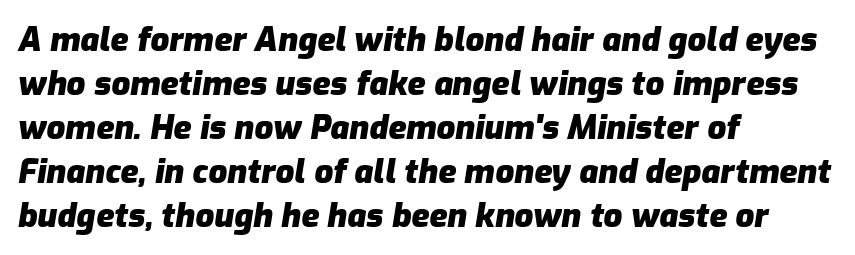
The rendering applies a slant to the glyphs. Does the copy run flush right? No — it runs flush left. Note the varied advance widths — an 'i' is clearly narrower than an 'm'. Honestly, there is no underline to notice here at all. Honestly, the row spacing looks completely unremarkable.
